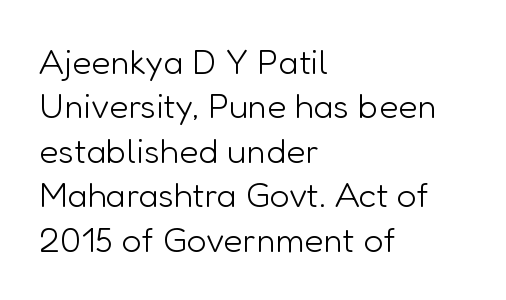
The image shows 35 px light sans-serif type, upright; set left-aligned, normal line spacing (1.27x), normal letter spacing, not underlined; low stroke contrast and a medium x-height.
